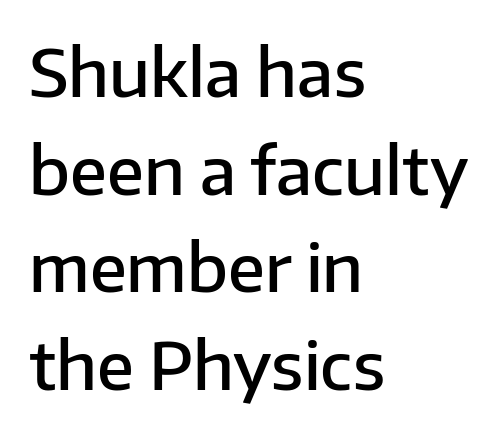
The image shows 66 px semibold sans-serif type, upright; set left-aligned, normal line spacing (1.48x), normal letter spacing, not underlined; low stroke contrast and a medium x-height.
